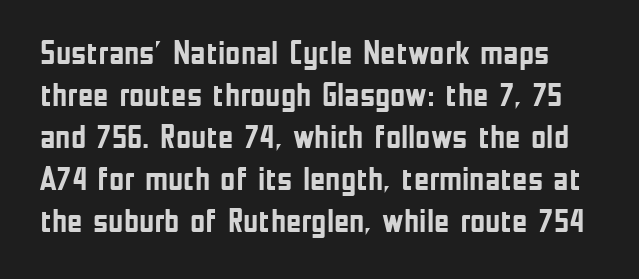
{"serif": "no", "italic": "no", "bold": "yes", "weight": "semibold", "width": "condensed", "stroke_contrast": "low", "x_height": "medium", "monospaced": "no", "underline": "no", "line_spacing": "normal", "line_spacing_ratio": 1.27, "letter_spacing": "normal", "letter_spacing_em": 0.0, "glyph_px": 33}
